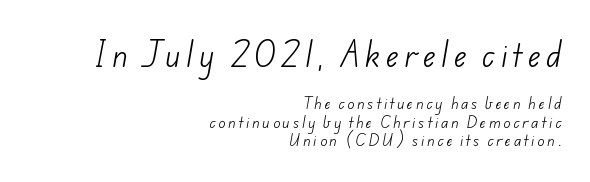
Regarding serifs, this sample does without them. Type without underlining. The passage shown is typed in a proportional face where columns would drift. The gaps between neighbouring characters are conspicuously large.
